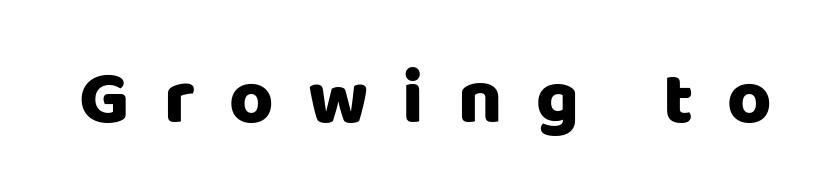
{"serif": "no", "italic": "no", "width": "normal", "stroke_contrast": "low", "x_height": "large", "monospaced": "no", "underline": "no", "letter_spacing": "wide", "letter_spacing_em": 0.45, "glyph_px": 76}
